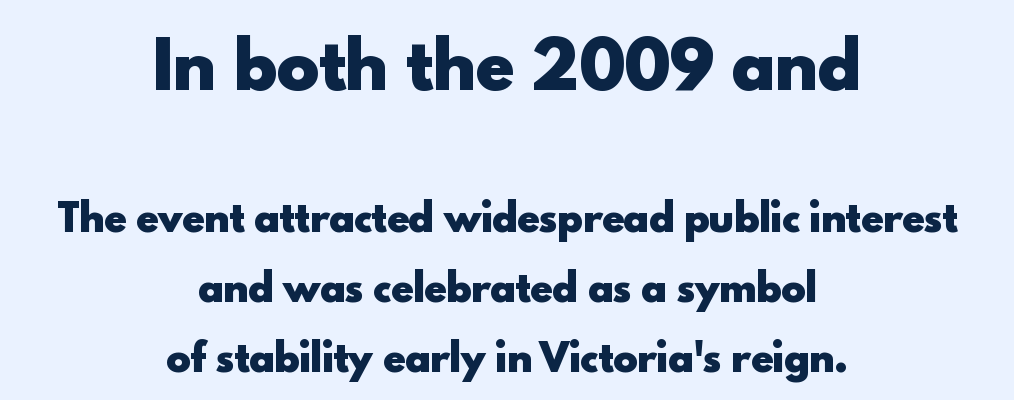
Here the designer chose a conventional face with non-uniform glyph widths. Nobody drew a line under any word here. These lines were composed using upright roman letters. Inter-character spacing is left at the font's built-in metrics. The text block is weighted toward neither margin, spreading evenly from the middle.
